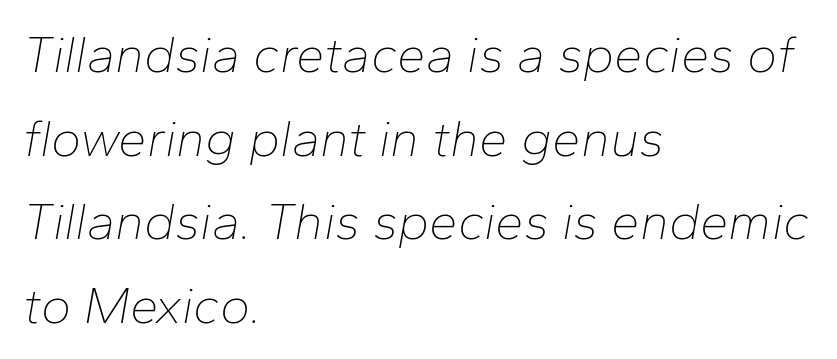
Q: Is the text bold? A: No.
Q: Is the text italic (slanted)? A: Yes, it leans right by about 10 degrees.
Q: Is the text underlined? A: No.
Q: How is the paragraph aligned? A: Left-aligned.
Q: Is the spacing between letters normal or unusually wide? A: Normal.
Q: Is the spacing between lines tight, normal or loose? A: Normal.
Q: Width (condensed, normal, or wide)? A: Normal.
Q: Stroke contrast? A: Low.
Q: x-height? A: Medium.
Q: Monospaced? A: No.
